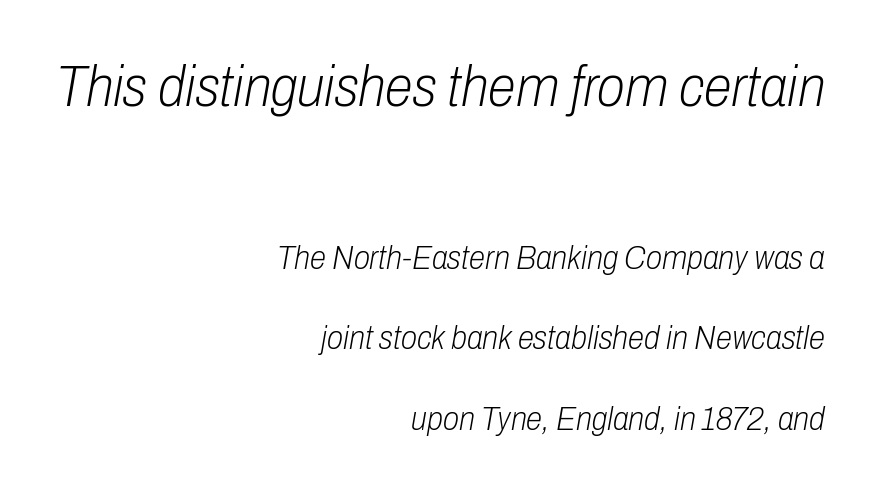
{"italic": "yes", "lean": "right", "slant_degrees": 10, "bold": "no", "weight": "light", "width": "condensed", "stroke_contrast": "low", "x_height": "medium", "monospaced": "no", "underline": "no", "align": "right", "line_spacing": "loose", "line_spacing_ratio": 2.44, "letter_spacing": "normal", "letter_spacing_em": 0.0, "larger_block": "first", "size_ratio": 1.73, "glyph_px": 57}
